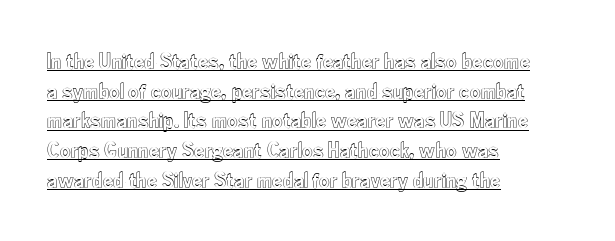
{"italic": "no", "underline": "yes", "align": "left", "line_spacing": "normal", "line_spacing_ratio": 1.29, "letter_spacing": "normal", "letter_spacing_em": 0.0, "glyph_px": 23}
